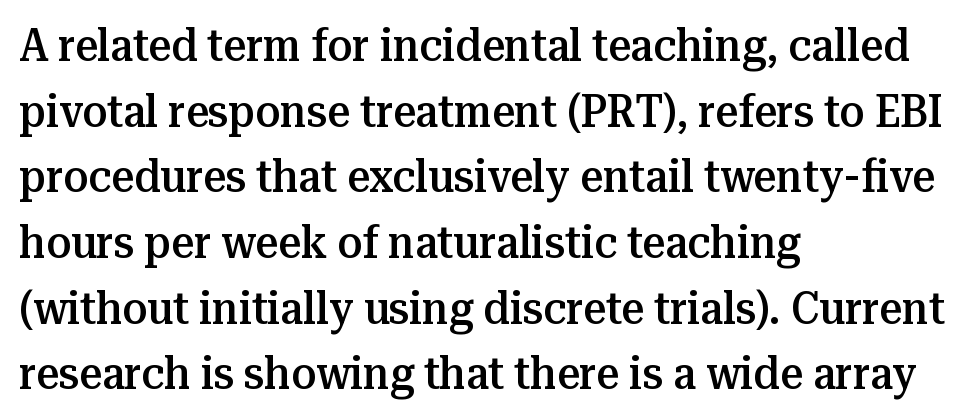
{"serif": "yes", "italic": "no", "bold": "semi", "weight": "semibold", "width": "normal", "stroke_contrast": "medium", "x_height": "medium", "monospaced": "no", "underline": "no", "align": "left", "line_spacing": "normal", "line_spacing_ratio": 1.46, "letter_spacing": "normal", "letter_spacing_em": 0.0, "glyph_px": 45}
